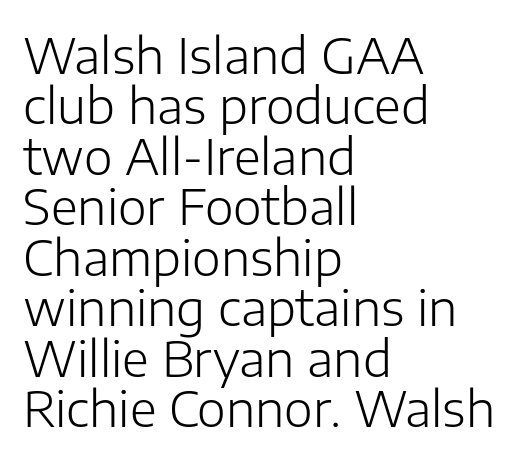
The image shows 49 px light sans-serif type, upright; set left-aligned, tight line spacing (1.03x), normal letter spacing, not underlined; low stroke contrast and a medium x-height.
